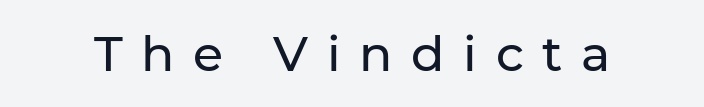
You could not count columns in this text — the font is proportionally spaced. The type is letterspaced generously, with wide tracking. The glyphs are unaccompanied by any horizontal stroke below them. Vertical strokes here are truly vertical. Examine the stroke ends and you'll find no serifs.
